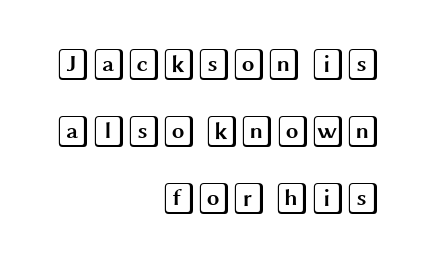
Nothing unusual about the tracking: characters are spaced as the font intends. Regarding leading, the lines here are spaced well apart. Visually the block forms a straight wall on the right and a jagged coastline on the left. A typesetter would mark this as roman, not italic. The space directly below the letters is spotless.
